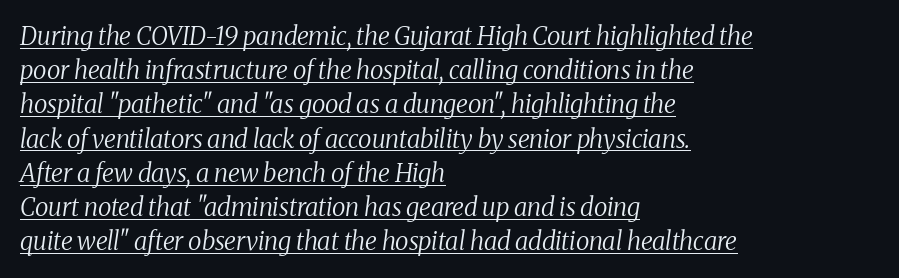
Q: Is the text bold? A: No.
Q: Is the text italic (slanted)? A: Yes, it leans right by about 8 degrees.
Q: Is the text underlined? A: Yes.
Q: How is the paragraph aligned? A: Left-aligned.
Q: Is the spacing between letters normal or unusually wide? A: Normal.
Q: Is the spacing between lines tight, normal or loose? A: Normal.
